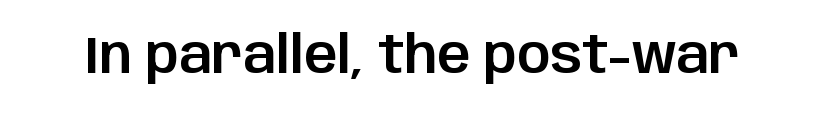
{"serif": "no", "italic": "no", "width": "normal", "stroke_contrast": "low", "x_height": "large", "monospaced": "no", "underline": "no", "letter_spacing": "normal", "letter_spacing_em": 0.0, "glyph_px": 52}
